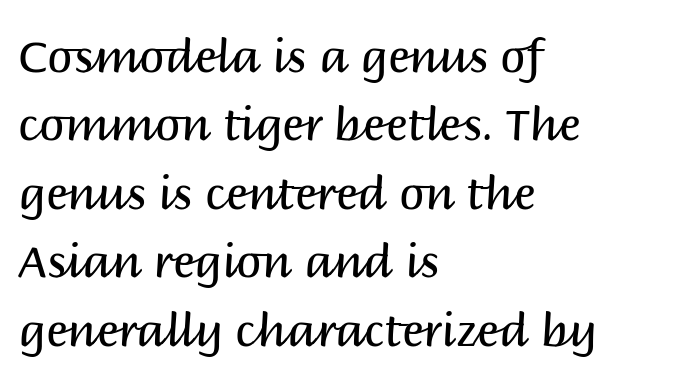
Q: Is the text bold? A: No.
Q: Is the text italic (slanted)? A: Yes.
Q: Is the typeface a serif or a sans-serif typeface? A: Sans-serif.
Q: Is the text underlined? A: No.
Q: How is the paragraph aligned? A: Left-aligned.
Q: Is the spacing between letters normal or unusually wide? A: Normal.
Q: Is the spacing between lines tight, normal or loose? A: Normal.
Q: Width (condensed, normal, or wide)? A: Normal.
Q: Stroke contrast? A: Medium.
Q: x-height? A: Large.
Q: Monospaced? A: No.
